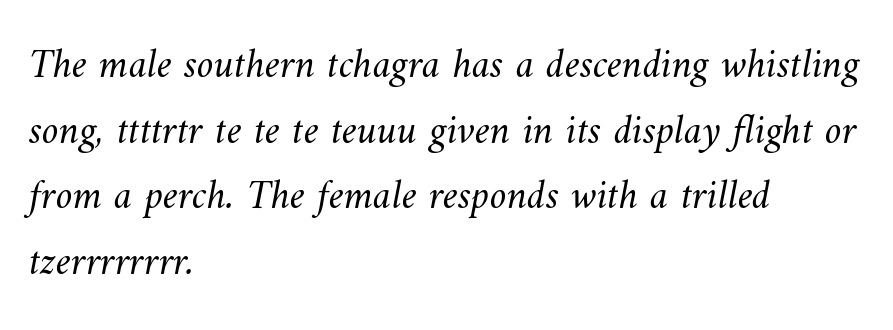
The image shows 42 px light type; set left-aligned, normal line spacing (1.56x), normal letter spacing, not underlined; medium stroke contrast and a small x-height.
